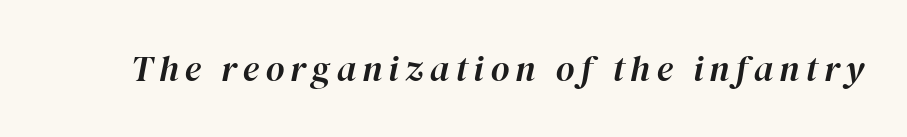
Note the varied advance widths — an 'i' is clearly narrower than an 'm'. Plain, unruled lines of type. The letters are slanted; this is an italic face.
